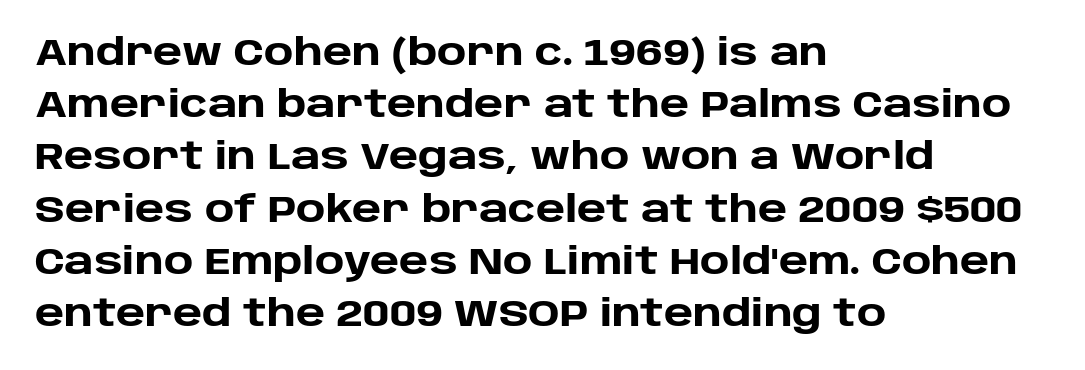
Q: Is the text bold? A: Yes.
Q: Is the text italic (slanted)? A: No, it is upright.
Q: Is the typeface a serif or a sans-serif typeface? A: Sans-serif.
Q: Is the text underlined? A: No.
Q: How is the paragraph aligned? A: Left-aligned.
Q: Is the spacing between letters normal or unusually wide? A: Normal.
Q: Is the spacing between lines tight, normal or loose? A: Normal.
Q: Width (condensed, normal, or wide)? A: Normal.
Q: Stroke contrast? A: Low.
Q: x-height? A: Large.
Q: Monospaced? A: No.
